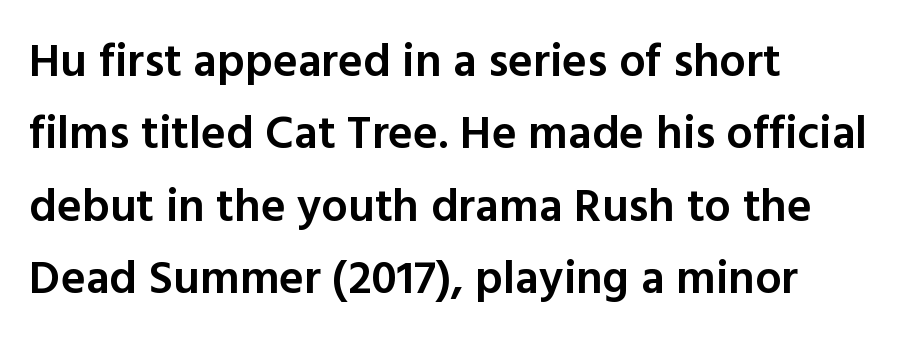
The image shows 47 px semibold sans-serif type, upright; set left-aligned, normal line spacing (1.54x), normal letter spacing, not underlined; a medium x-height.
